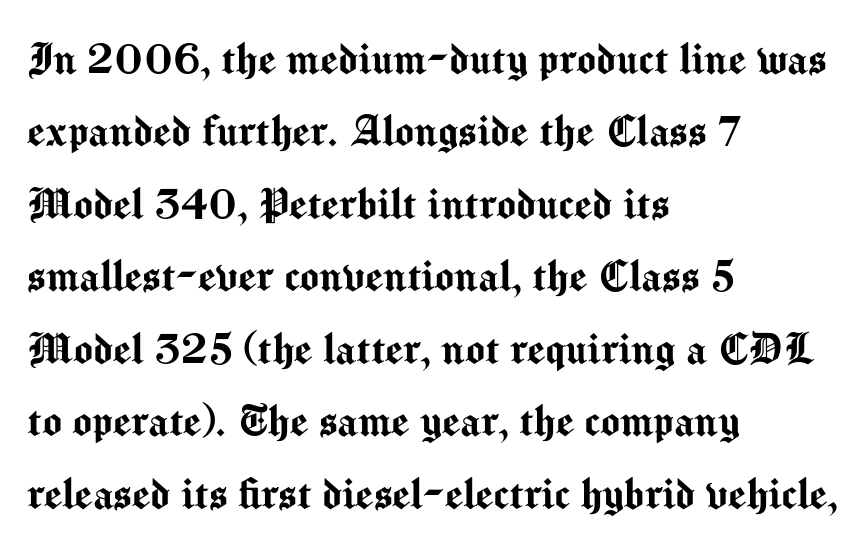
These lines are rendered in a variable-pitch font. Are there feet on the stems? There aren't — it's a sans. The space beneath each line is pristine and unruled. These lines keep a tight, regular rhythm from letter to letter.
